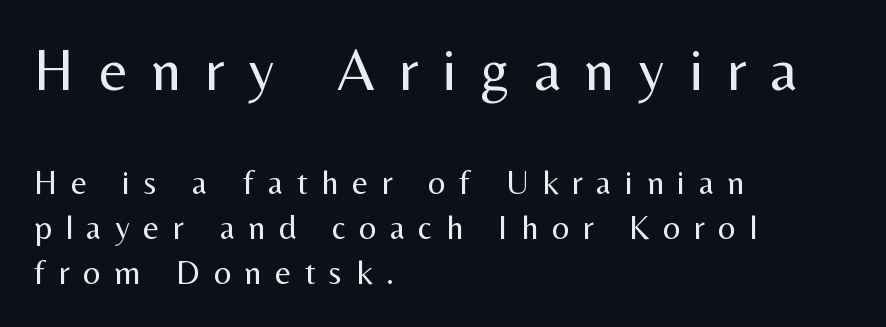
The image shows 60 px regular-weight sans-serif type, upright; set left-aligned, normal line spacing (1.33x), unusually wide letter spacing (+0.4 em), not underlined; the first (top) block is 1.76x larger; medium stroke contrast and a medium x-height.
